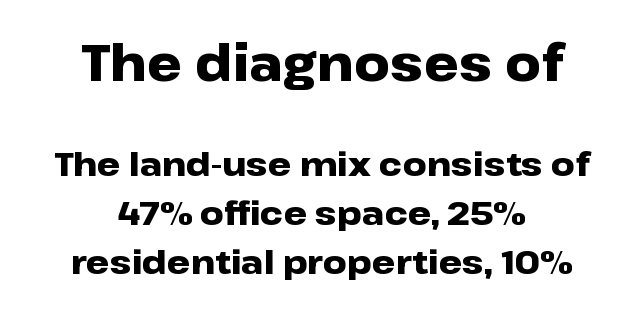
{"serif": "no", "italic": "no", "bold": "yes", "weight": "heavy", "width": "wide", "stroke_contrast": "low", "x_height": "medium", "monospaced": "no", "underline": "no", "align": "center", "line_spacing": "normal", "line_spacing_ratio": 1.47, "letter_spacing": "normal", "letter_spacing_em": 0.0, "larger_block": "first", "size_ratio": 1.52, "glyph_px": 50}
